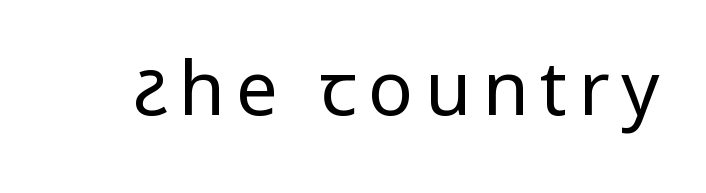
Font category for this specimen: sans-serif. The rendering uses natural spacing where letterforms have individual widths. The passage shown is not underscored anywhere. The letterforms sit at book weight or below.
